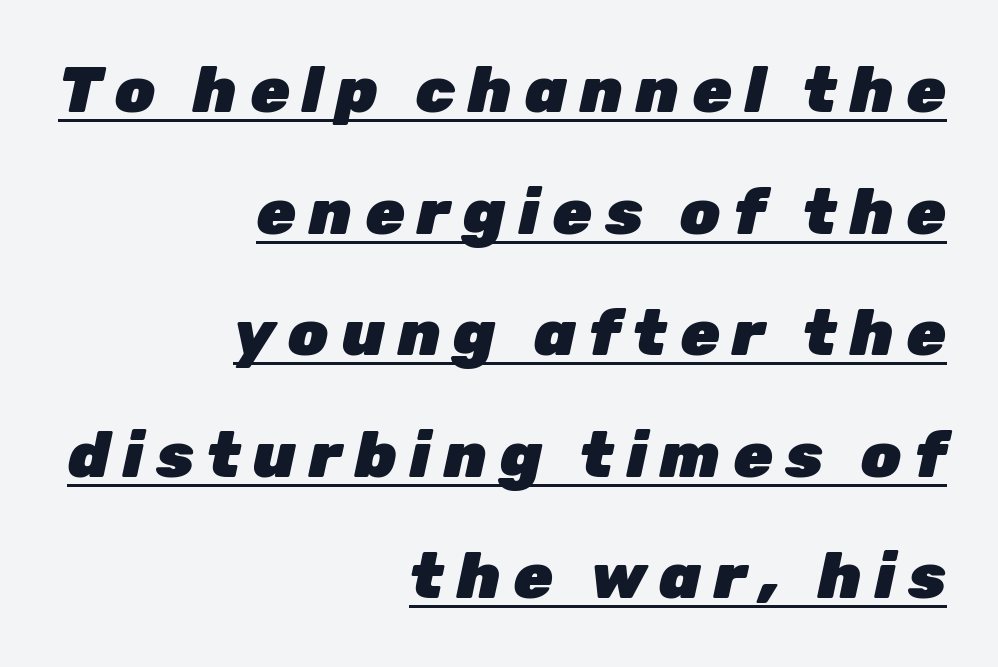
Q: Is the text bold? A: Yes.
Q: Is the text italic (slanted)? A: Yes, it leans right by about 12 degrees.
Q: Is the text underlined? A: Yes.
Q: How is the paragraph aligned? A: Right-aligned.
Q: Is the spacing between letters normal or unusually wide? A: Unusually wide.
Q: Is the spacing between lines tight, normal or loose? A: Loose.
Q: Width (condensed, normal, or wide)? A: Normal.
Q: Stroke contrast? A: Low.
Q: x-height? A: Medium.
Q: Monospaced? A: No.
